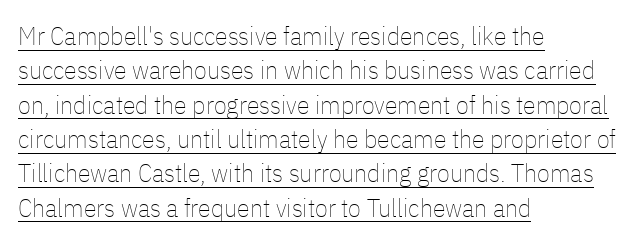
A quiet, ordinary-to-light weight characterises the typeface. Students, observe: this is what conventionally led text looks like. If you drew a line through each stem, it would be perfectly vertical. The ragged edge is on the right, which tells us the setting is flush left.
